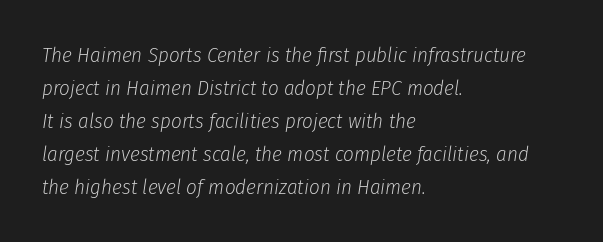
Bold? No — there's no thickening of the strokes. Is the letter spacing exaggerated? No — it looks like the ordinary default. Quick note: interline space is typical. The paragraph shown leans on its left margin. No word sits above an underline. You can tell it's italic because the verticals aren't actually vertical.
